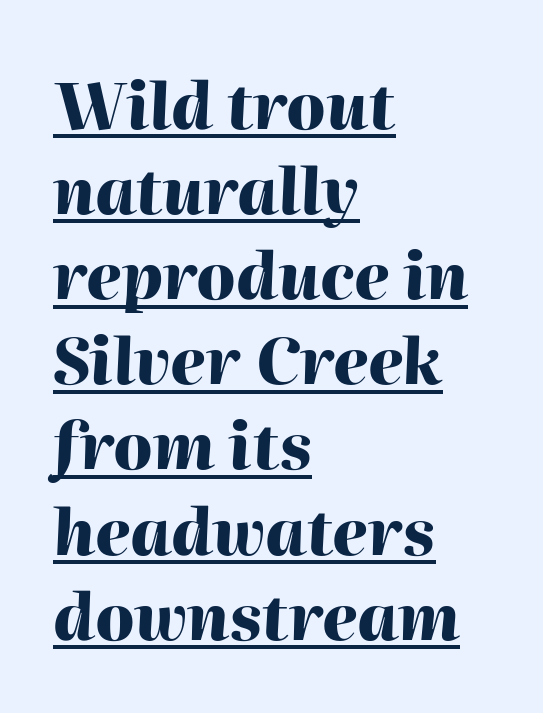
The image shows 64 px heavy type, italic (leaning right); set left-aligned, normal line spacing (1.33x), normal letter spacing, underlined; high stroke contrast and a medium x-height.
